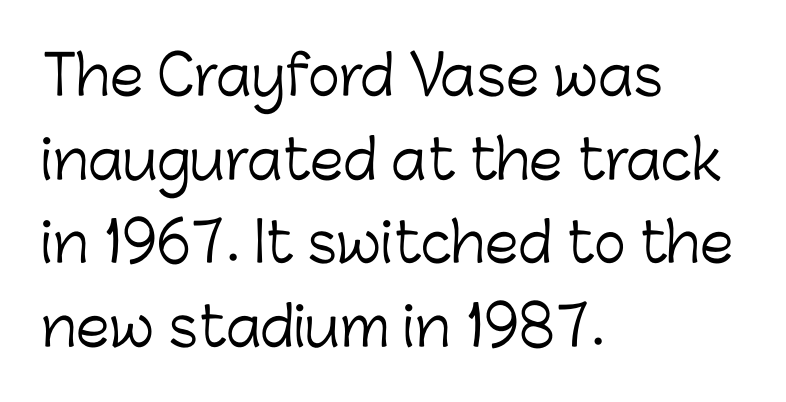
Q: Is the text bold? A: No.
Q: Is the text italic (slanted)? A: No, it is upright.
Q: Is the typeface a serif or a sans-serif typeface? A: Sans-serif.
Q: Is the text underlined? A: No.
Q: How is the paragraph aligned? A: Left-aligned.
Q: Is the spacing between letters normal or unusually wide? A: Normal.
Q: Is the spacing between lines tight, normal or loose? A: Normal.
Q: Width (condensed, normal, or wide)? A: Normal.
Q: Stroke contrast? A: Low.
Q: x-height? A: Medium.
Q: Monospaced? A: No.
